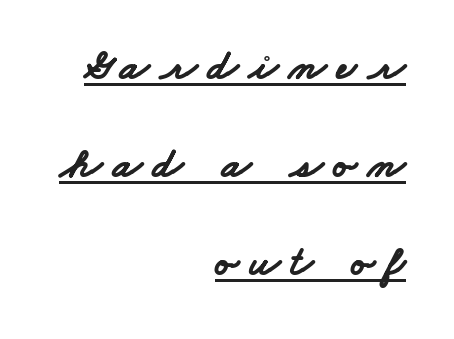
The image shows 43 px bold, wide sans-serif type; set right-aligned, loose line spacing (2.28x), unusually wide letter spacing (+0.25 em), underlined; low stroke contrast and a small x-height.
